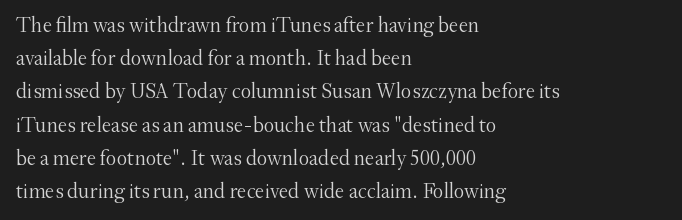
{"italic": "no", "bold": "no", "underline": "no", "align": "left", "line_spacing": "normal", "line_spacing_ratio": 1.58, "letter_spacing": "normal", "letter_spacing_em": 0.0, "glyph_px": 21}
